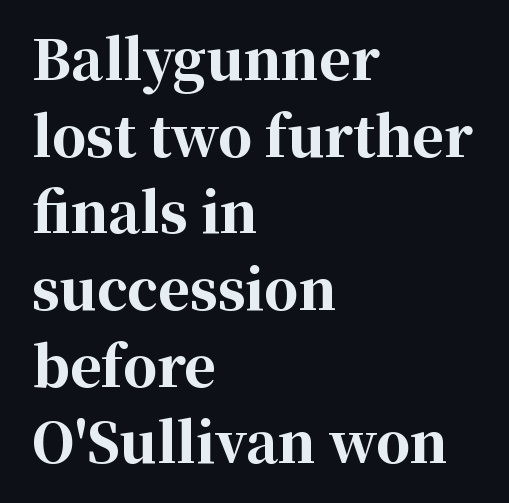
The image shows 54 px bold serif type, upright; set left-aligned, normal line spacing (1.42x), normal letter spacing, not underlined; high stroke contrast and a medium x-height.
